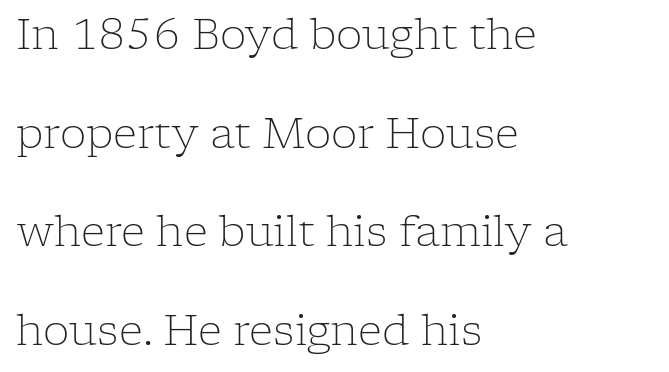
The passage shown is typed in a proportional face where columns would drift. A typesetter would label this face a serif. Is the block centered? No — it sits flush against the left margin. The rendering uses a large line-height, opening up the rows.
